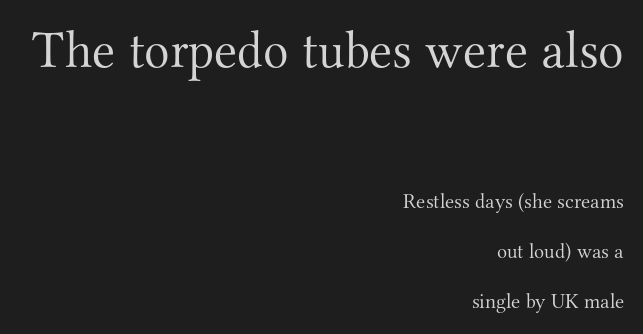
The image shows 53 px light serif type, upright; set right-aligned, loose line spacing (2.4x), normal letter spacing, not underlined; the first (top) block is 2.52x larger; medium stroke contrast and a small x-height.
